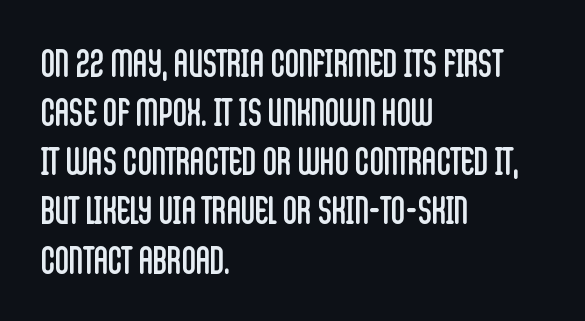
The lettering stays uniformly vertical, giving the passage a roman look. Has an underline been added? It has not. In terms of letterform style, serifs are entirely absent. Look at the tracking — it's just the regular setting, nothing added. The passage is arranged the way most books set body copy — flush left.
